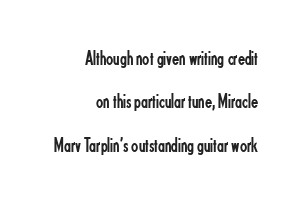
The image shows 21 px text type, upright; set right-aligned, loose line spacing (2.06x), normal letter spacing, not underlined.
